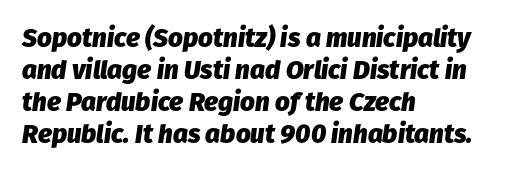
{"italic": "yes", "lean": "right", "slant_degrees": 8, "bold": "yes", "underline": "no", "align": "left", "line_spacing_ratio": 1.23, "letter_spacing": "normal", "letter_spacing_em": 0.0, "glyph_px": 26}
